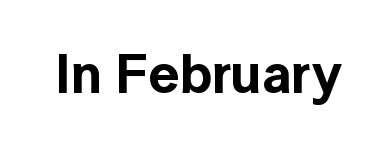
Does extra space separate the letters? No, they use regular spacing. The passage shown is typed in a proportional face where columns would drift. No italicization has been applied; the sample stays upright. Examine the stroke ends and you'll find no serifs. Check under the words: just untouched page.
